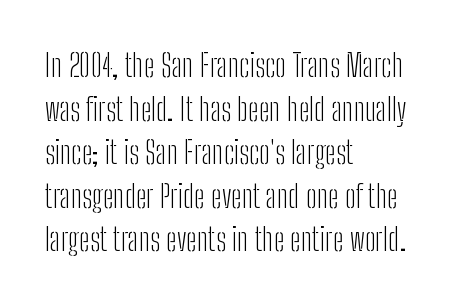
The image shows 32 px light, condensed sans-serif type, upright; set left-aligned, normal line spacing (1.36x), normal letter spacing, not underlined; low stroke contrast and a medium x-height.
